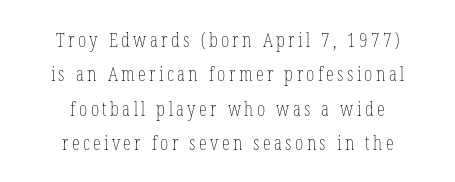
Unmarked baselines from the first word to the last. You can tell it's not italic because the verticals are truly vertical. A centered setting, common on invitations and titles, is used for this passage. Vertical stems look standard width or narrower in stroke.
